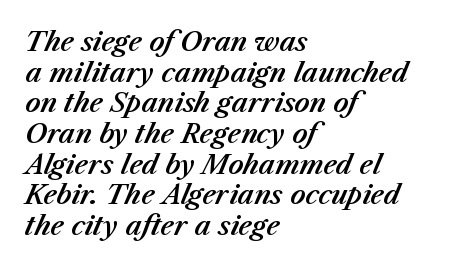
Q: Is the text italic (slanted)? A: Yes, it leans right by about 23 degrees.
Q: Is the text underlined? A: No.
Q: How is the paragraph aligned? A: Left-aligned.
Q: Is the spacing between letters normal or unusually wide? A: Normal.
